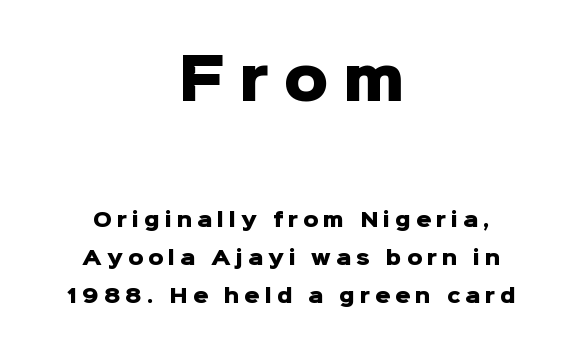
{"serif": "no", "italic": "no", "bold": "yes", "weight": "heavy", "width": "normal", "stroke_contrast": "low", "x_height": "medium", "monospaced": "no", "underline": "no", "align": "center", "line_spacing": "loose", "line_spacing_ratio": 1.99, "letter_spacing": "wide", "letter_spacing_em": 0.26, "larger_block": "first", "size_ratio": 2.95, "glyph_px": 56}
